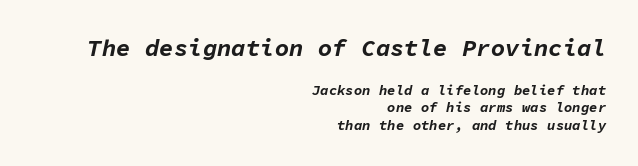
The image shows 24 px bold type, italic (leaning right); set right-aligned, line spacing 1.24x, normal letter spacing, not underlined; the first (top) block is 1.71x larger.
